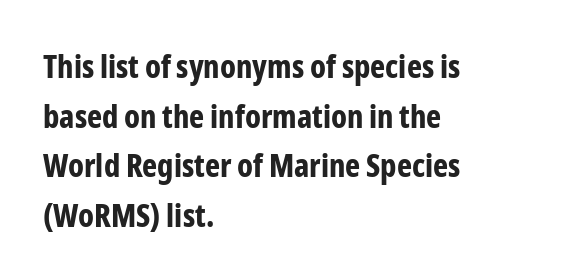
The image shows 32 px bold, condensed sans-serif type, upright; set left-aligned, normal line spacing (1.55x), normal letter spacing, not underlined; low stroke contrast and a medium x-height.
